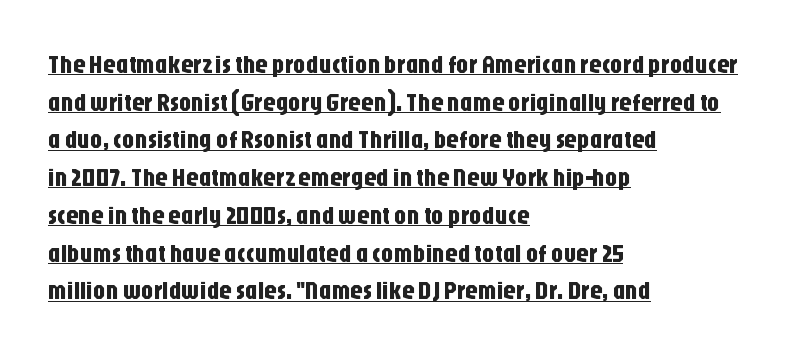
The image shows 25 px text type, upright; set left-aligned, normal line spacing (1.51x), normal letter spacing, underlined.
